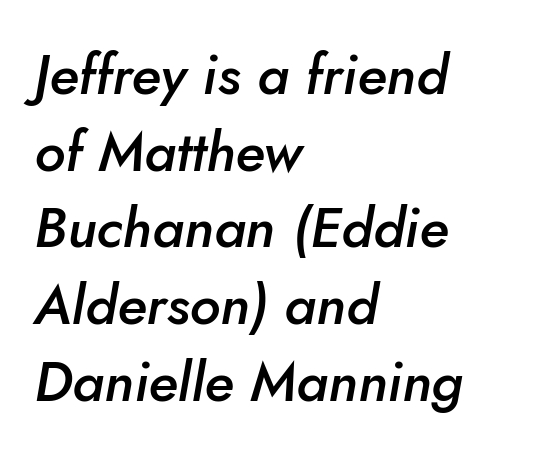
The image shows 56 px semibold type, italic (leaning right); set left-aligned, normal line spacing (1.37x), normal letter spacing, not underlined; low stroke contrast and a small x-height.
